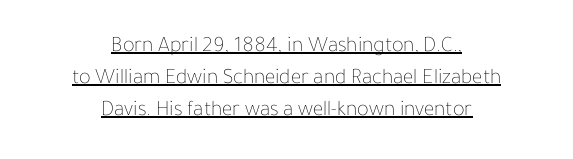
Q: Is the text bold? A: No.
Q: Is the text italic (slanted)? A: No, it is upright.
Q: Is the text underlined? A: Yes.
Q: How is the paragraph aligned? A: Centered.
Q: Is the spacing between letters normal or unusually wide? A: Normal.
Q: Is the spacing between lines tight, normal or loose? A: Normal.
